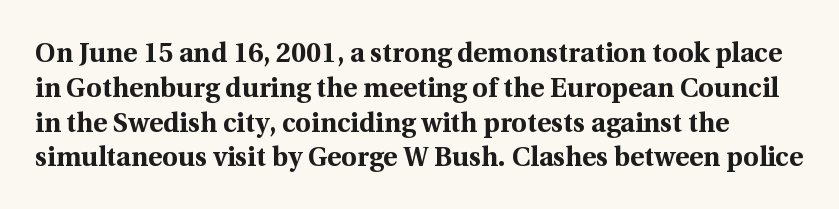
Style check: upright. Glance below the letters and you will spot only blank space. The characters look thick and weighty, a clear bold. How would I describe the line gaps? Plain and ordinary.
